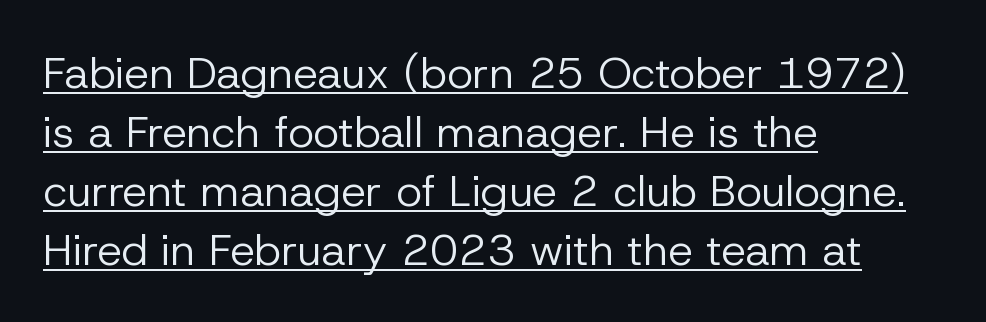
The image shows 44 px regular-weight sans-serif type, upright; set left-aligned, normal line spacing (1.34x), normal letter spacing, underlined; low stroke contrast and a medium x-height.
